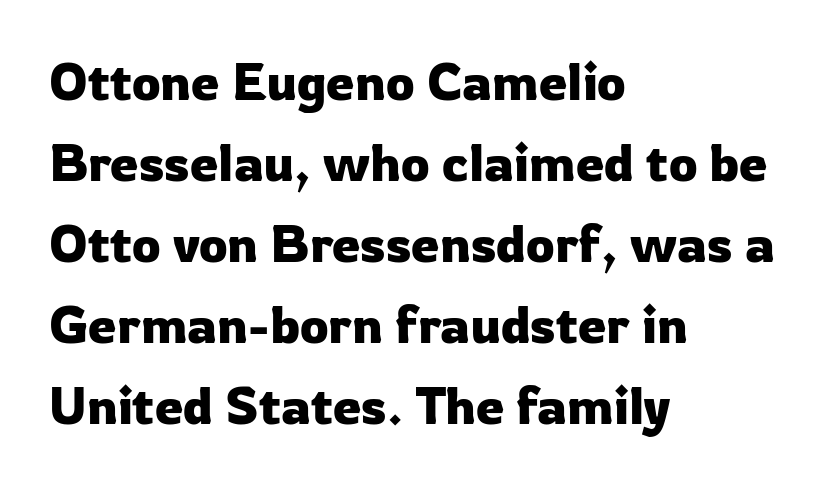
The image shows 51 px sans-serif type, upright; set left-aligned, normal line spacing (1.59x), normal letter spacing, not underlined; low stroke contrast and a medium x-height.
